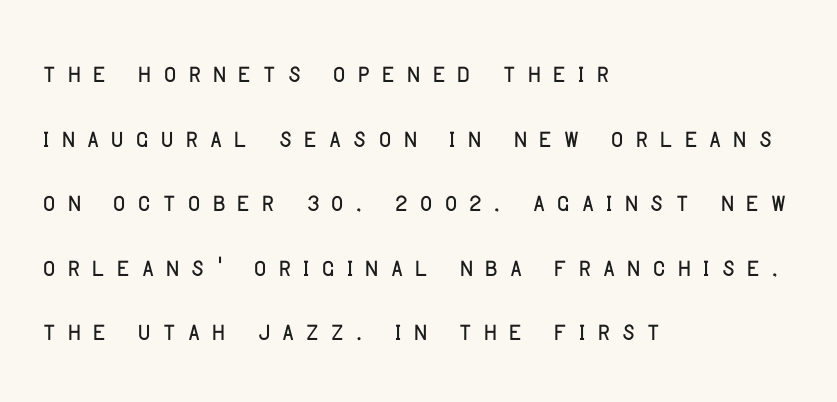
The image shows 34 px condensed sans-serif type, upright; set left-aligned, loose line spacing (1.9x), unusually wide letter spacing (+0.35 em), not underlined; low stroke contrast and a large x-height.
